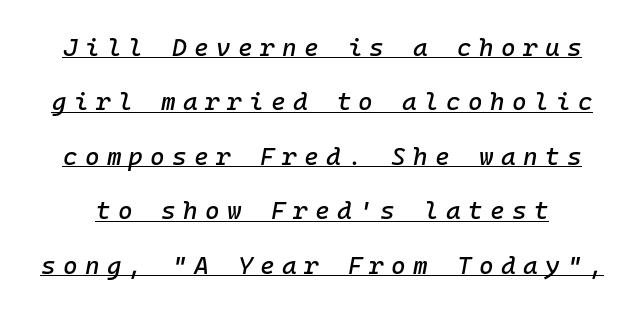
The image shows 25 px text type, italic (leaning right); set loose line spacing (2.18x), unusually wide letter spacing (+0.29 em), underlined.
